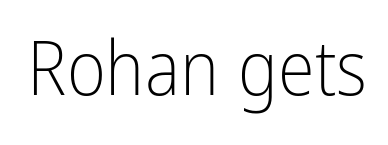
The font family rendered here belongs to the sans-serif group. Character widths vary here, with narrow letters taking less room than wide ones. The baseline area is clear. Upright lettering throughout. Compared with typical body copy, the letter spacing here is the same. Unbolded letterforms with no extra heft.
